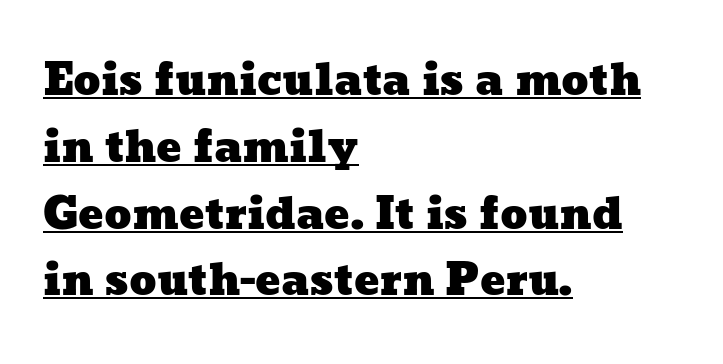
{"width": "wide", "stroke_contrast": "low", "x_height": "medium", "monospaced": "no", "underline": "yes", "align": "left", "line_spacing": "normal", "line_spacing_ratio": 1.59, "letter_spacing": "normal", "letter_spacing_em": 0.0, "glyph_px": 42}
